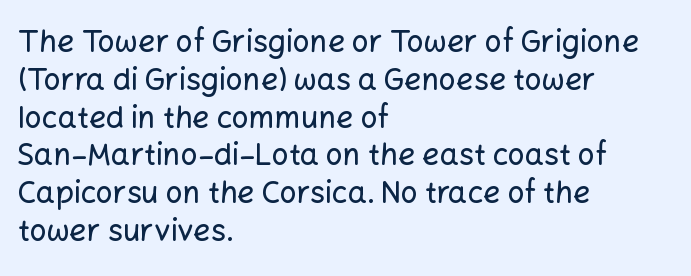
Q: Is the text italic (slanted)? A: No, it is upright.
Q: Is the typeface a serif or a sans-serif typeface? A: Sans-serif.
Q: Is the text underlined? A: No.
Q: How is the paragraph aligned? A: Left-aligned.
Q: Is the spacing between letters normal or unusually wide? A: Normal.
Q: Is the spacing between lines tight, normal or loose? A: Normal.
Q: Width (condensed, normal, or wide)? A: Normal.
Q: Stroke contrast? A: Low.
Q: x-height? A: Medium.
Q: Monospaced? A: No.
